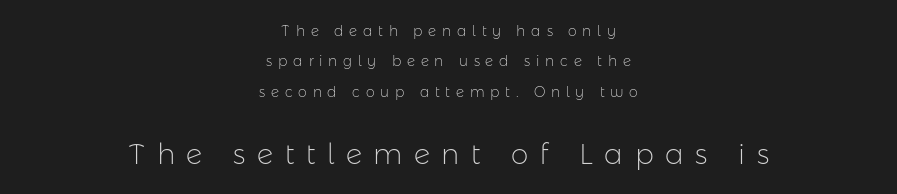
Q: Is the text bold? A: No.
Q: Is the text italic (slanted)? A: No, it is upright.
Q: Is the typeface a serif or a sans-serif typeface? A: Sans-serif.
Q: Is the text underlined? A: No.
Q: How is the paragraph aligned? A: Centered.
Q: Is the spacing between letters normal or unusually wide? A: Unusually wide.
Q: Is the spacing between lines tight, normal or loose? A: Loose.
Q: Which block of text is set in a larger size, the first (top) or the second (bottom)? A: The second (bottom) one.
Q: Width (condensed, normal, or wide)? A: Normal.
Q: Stroke contrast? A: Low.
Q: x-height? A: Medium.
Q: Monospaced? A: No.
